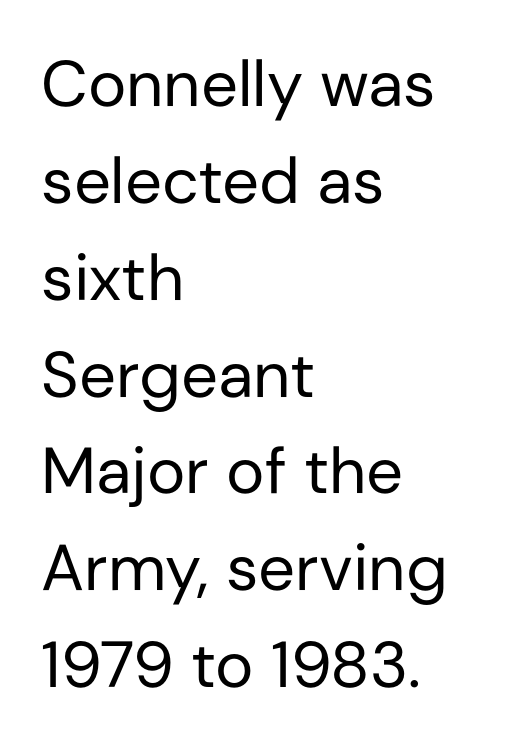
{"serif": "no", "italic": "no", "bold": "no", "weight": "regular", "width": "normal", "stroke_contrast": "low", "x_height": "medium", "monospaced": "no", "underline": "no", "align": "left", "line_spacing": "normal", "line_spacing_ratio": 1.49, "letter_spacing": "normal", "letter_spacing_em": 0.0, "glyph_px": 65}
